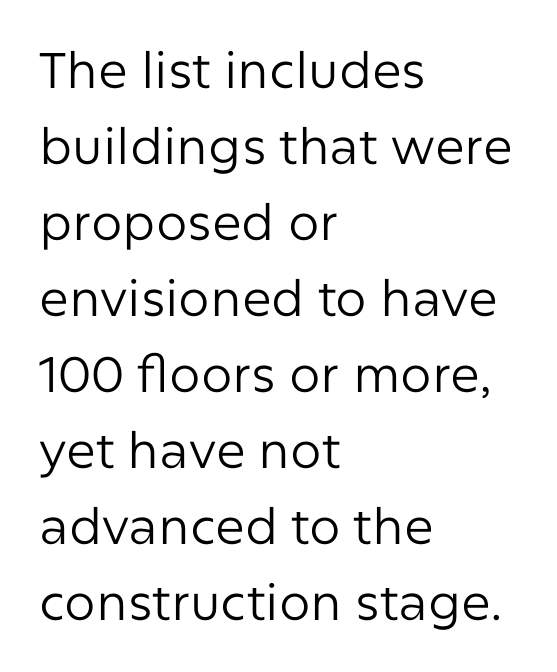
The image shows 50 px regular-weight sans-serif type, upright; set left-aligned, normal line spacing (1.52x), normal letter spacing, not underlined; low stroke contrast and a medium x-height.
